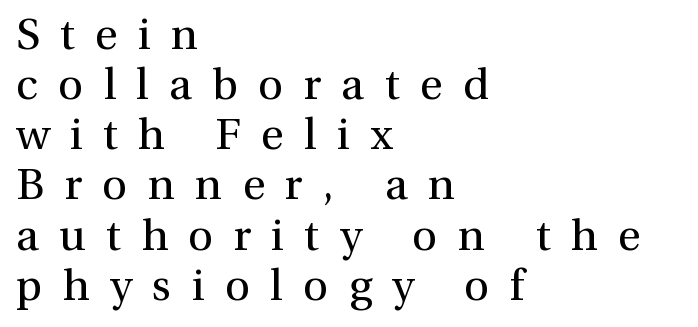
Q: Is the text bold? A: No.
Q: Is the text italic (slanted)? A: No, it is upright.
Q: Is the typeface a serif or a sans-serif typeface? A: Serif.
Q: Is the text underlined? A: No.
Q: How is the paragraph aligned? A: Left-aligned.
Q: Is the spacing between letters normal or unusually wide? A: Unusually wide.
Q: Is the spacing between lines tight, normal or loose? A: Tight.
Q: Width (condensed, normal, or wide)? A: Normal.
Q: Stroke contrast? A: Medium.
Q: x-height? A: Medium.
Q: Monospaced? A: No.
